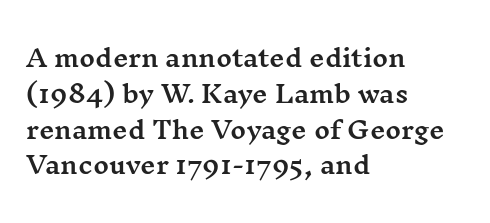
Q: Is the text italic (slanted)? A: No, it is upright.
Q: Is the text underlined? A: No.
Q: How is the paragraph aligned? A: Left-aligned.
Q: Is the spacing between letters normal or unusually wide? A: Normal.
Q: Is the spacing between lines tight, normal or loose? A: Normal.
